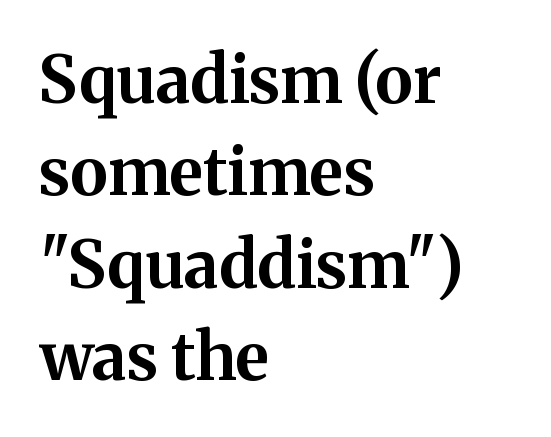
{"serif": "yes", "italic": "no", "bold": "yes", "weight": "bold", "width": "normal", "stroke_contrast": "medium", "x_height": "medium", "monospaced": "no", "underline": "no", "align": "left", "line_spacing": "normal", "line_spacing_ratio": 1.42, "letter_spacing": "normal", "letter_spacing_em": 0.0, "glyph_px": 65}
